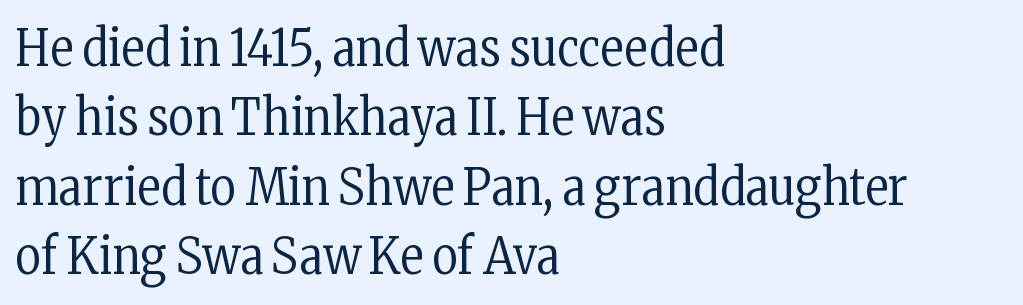
{"serif": "yes", "italic": "no", "bold": "no", "weight": "regular", "width": "condensed", "stroke_contrast": "low", "x_height": "medium", "monospaced": "no", "underline": "no", "align": "left", "line_spacing": "normal", "line_spacing_ratio": 1.39, "letter_spacing": "normal", "letter_spacing_em": 0.0, "glyph_px": 50}
